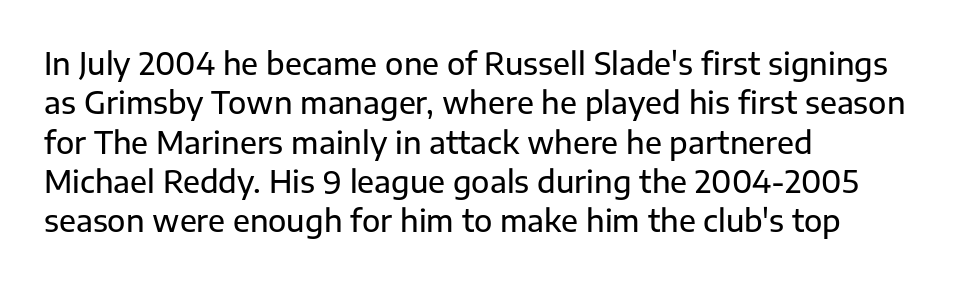
{"serif": "no", "italic": "no", "width": "normal", "stroke_contrast": "low", "x_height": "medium", "monospaced": "no", "underline": "no", "align": "left", "line_spacing": "normal", "line_spacing_ratio": 1.31, "letter_spacing": "normal", "letter_spacing_em": 0.0, "glyph_px": 30}
